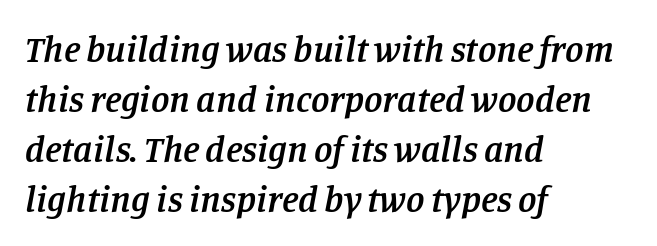
Q: Is the text bold? A: Semi-bold.
Q: Is the text italic (slanted)? A: Yes, it leans right by about 11 degrees.
Q: Is the typeface a serif or a sans-serif typeface? A: Serif.
Q: Is the text underlined? A: No.
Q: How is the paragraph aligned? A: Left-aligned.
Q: Is the spacing between letters normal or unusually wide? A: Normal.
Q: Is the spacing between lines tight, normal or loose? A: Normal.
Q: Width (condensed, normal, or wide)? A: Normal.
Q: Stroke contrast? A: Low.
Q: x-height? A: Large.
Q: Monospaced? A: No.
